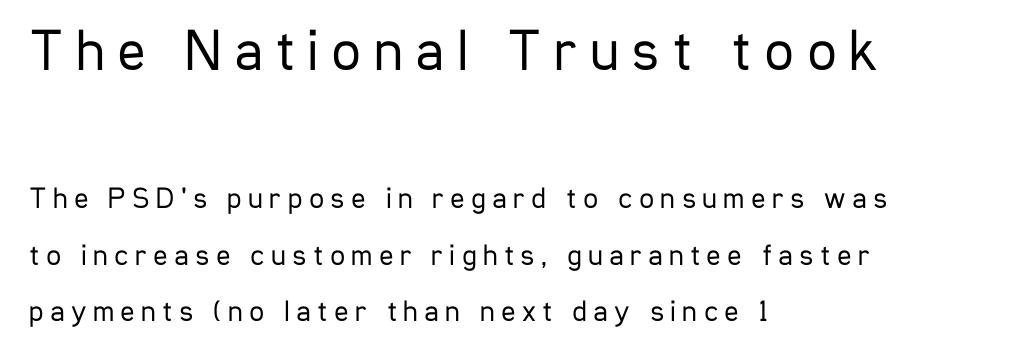
The image shows 59 px regular-weight, condensed sans-serif type, upright; set left-aligned, line spacing 1.88x, unusually wide letter spacing (+0.21 em), not underlined; the first (top) block is 1.97x larger; low stroke contrast and a medium x-height.
